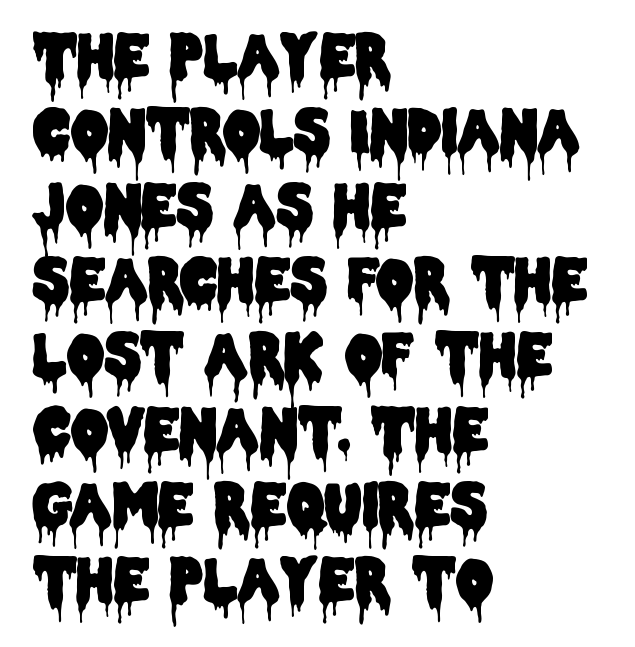
Q: Is the text italic (slanted)? A: No, it is upright.
Q: Is the typeface a serif or a sans-serif typeface? A: Sans-serif.
Q: Is the text underlined? A: No.
Q: How is the paragraph aligned? A: Left-aligned.
Q: Is the spacing between letters normal or unusually wide? A: Normal.
Q: Is the spacing between lines tight, normal or loose? A: Normal.
Q: Width (condensed, normal, or wide)? A: Condensed.
Q: Stroke contrast? A: Low.
Q: x-height? A: Large.
Q: Monospaced? A: No.
